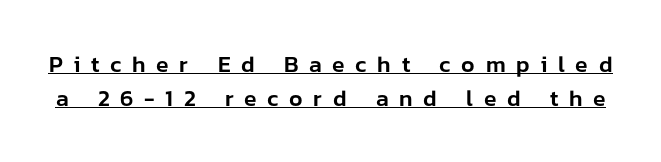
The image shows 23 px text type, upright; set normal line spacing (1.47x), unusually wide letter spacing (+0.46 em), underlined.
